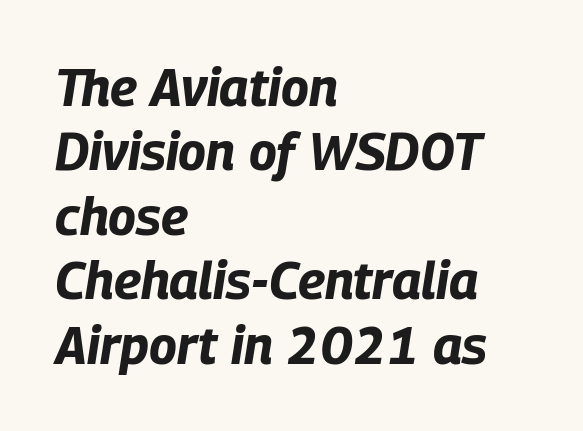
The image shows 52 px bold, condensed type, italic (leaning right); set left-aligned, line spacing 1.24x, normal letter spacing, not underlined; low stroke contrast and a large x-height.
